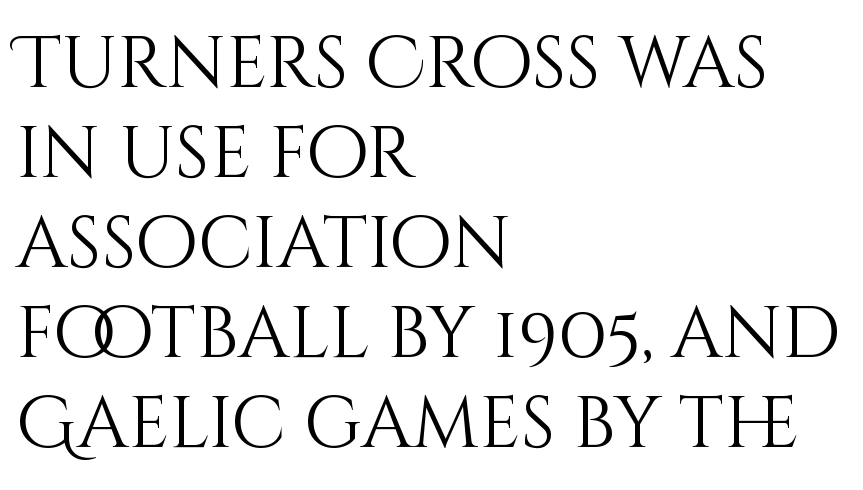
Line spacing here is normal. Letters have the restrained weight of plain body copy at most. The words here are not underlined. The type sits square on the baseline with zero lean.
